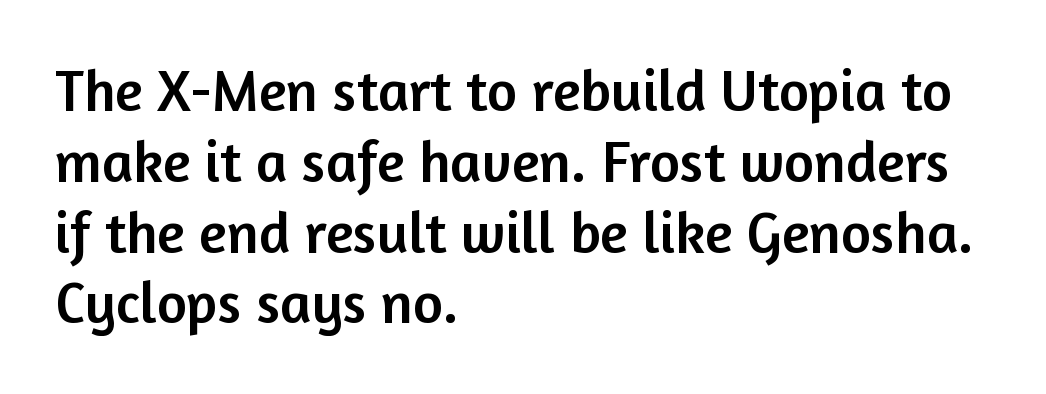
Proportional: the letters do not fall into vertical columns. Check under the words: just untouched page. When letters stand straight like this, we call the style roman or upright. Check where the strokes stop: nothing finishes them off — pure sans. Teacher's note: observe the even left margin — that is flush-left alignment. The letterforms sit shoulder to shoulder at normal distance.
